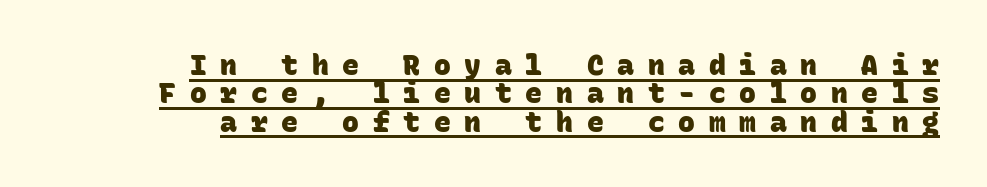
The image shows 28 px heavy sans-serif type, monospaced; set right-aligned, tight line spacing (1.01x), unusually wide letter spacing (+0.49 em), underlined; low stroke contrast and a large x-height.
